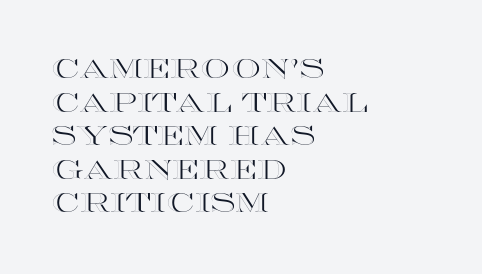
The image shows 26 px text type, upright; set left-aligned, normal line spacing (1.29x), normal letter spacing, not underlined.
